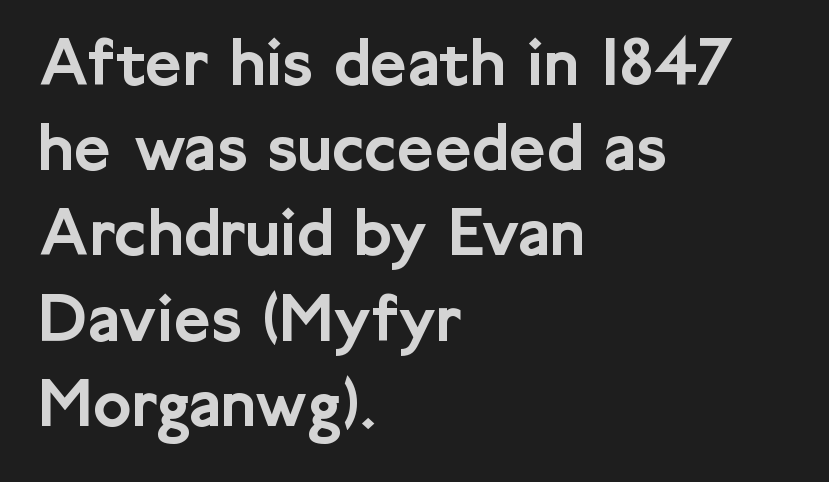
{"serif": "no", "italic": "no", "width": "normal", "stroke_contrast": "low", "x_height": "medium", "monospaced": "no", "underline": "no", "align": "left", "line_spacing_ratio": 1.2, "letter_spacing": "normal", "letter_spacing_em": 0.0, "glyph_px": 71}
